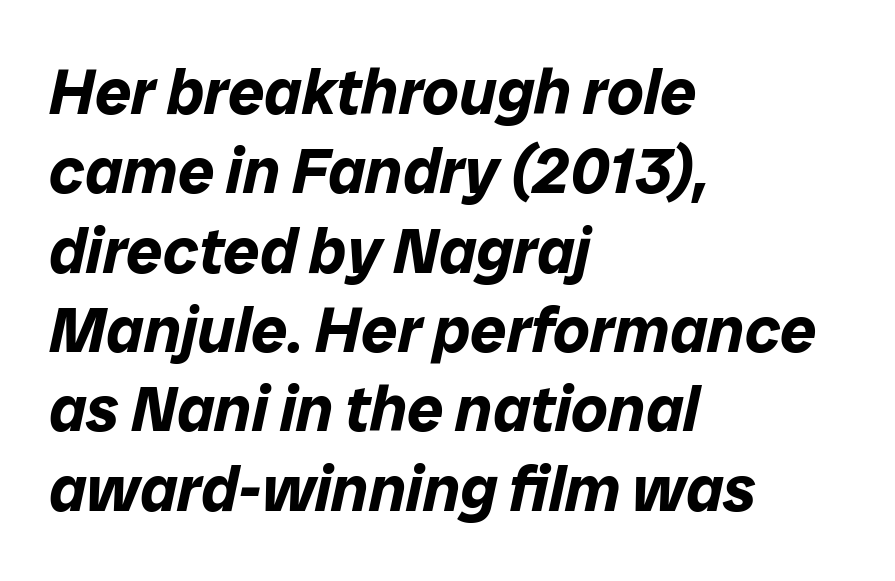
The image shows 64 px bold type, italic (leaning right); set left-aligned, line spacing 1.24x, normal letter spacing, not underlined; low stroke contrast and a medium x-height.
